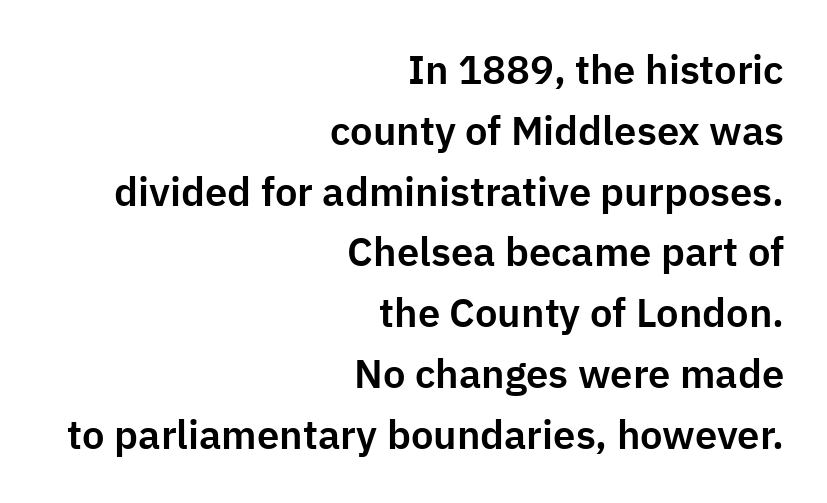
{"serif": "no", "italic": "no", "width": "normal", "stroke_contrast": "low", "x_height": "medium", "monospaced": "no", "underline": "no", "align": "right", "line_spacing": "normal", "line_spacing_ratio": 1.52, "letter_spacing": "normal", "letter_spacing_em": 0.0, "glyph_px": 40}
